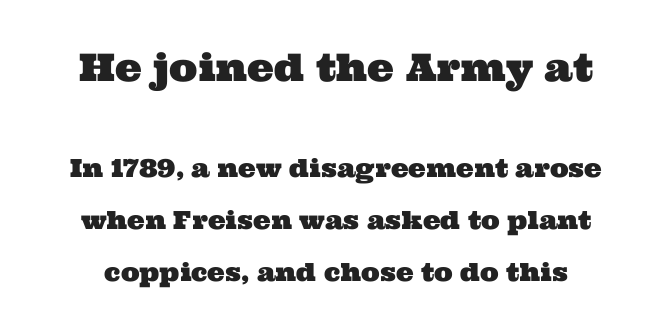
Q: Is the typeface a serif or a sans-serif typeface? A: Serif.
Q: Is the text underlined? A: No.
Q: Is the spacing between letters normal or unusually wide? A: Normal.
Q: Is the spacing between lines tight, normal or loose? A: Loose.
Q: Which block of text is set in a larger size, the first (top) or the second (bottom)? A: The first (top) one.
Q: Width (condensed, normal, or wide)? A: Wide.
Q: Stroke contrast? A: Medium.
Q: x-height? A: Medium.
Q: Monospaced? A: No.
